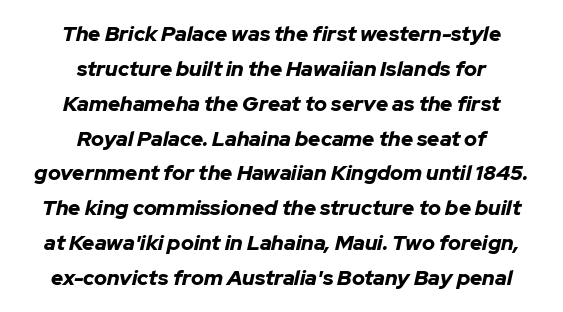
Q: Is the text bold? A: Yes.
Q: Is the text italic (slanted)? A: Yes, it leans right by about 12 degrees.
Q: Is the text underlined? A: No.
Q: How is the paragraph aligned? A: Centered.
Q: Is the spacing between letters normal or unusually wide? A: Normal.
Q: Is the spacing between lines tight, normal or loose? A: Normal.
